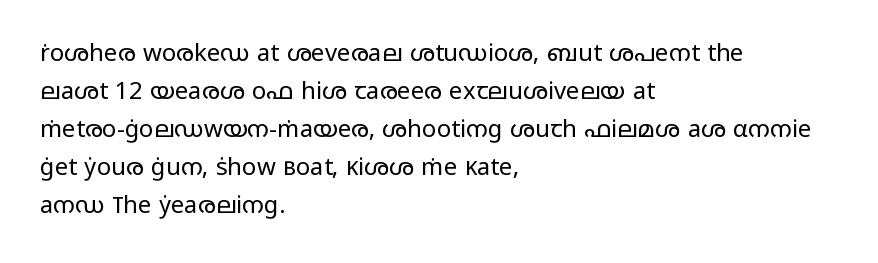
Q: Is the text bold? A: No.
Q: Is the text italic (slanted)? A: No, it is upright.
Q: Is the text underlined? A: No.
Q: How is the paragraph aligned? A: Left-aligned.
Q: Is the spacing between letters normal or unusually wide? A: Normal.
Q: Is the spacing between lines tight, normal or loose? A: Normal.
